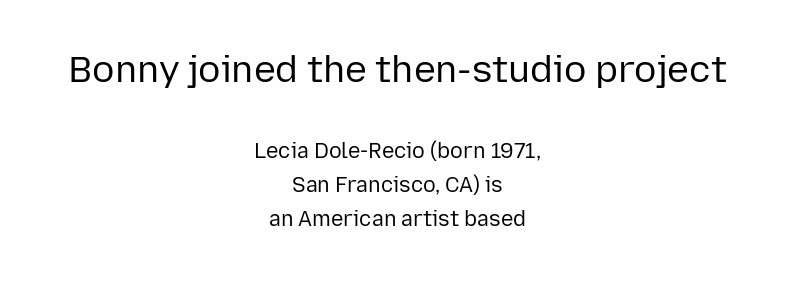
{"serif": "no", "italic": "no", "bold": "no", "weight": "regular", "width": "normal", "stroke_contrast": "low", "x_height": "medium", "monospaced": "no", "underline": "no", "align": "center", "line_spacing": "normal", "line_spacing_ratio": 1.61, "letter_spacing": "normal", "letter_spacing_em": 0.0, "larger_block": "first", "size_ratio": 1.76, "glyph_px": 37}
